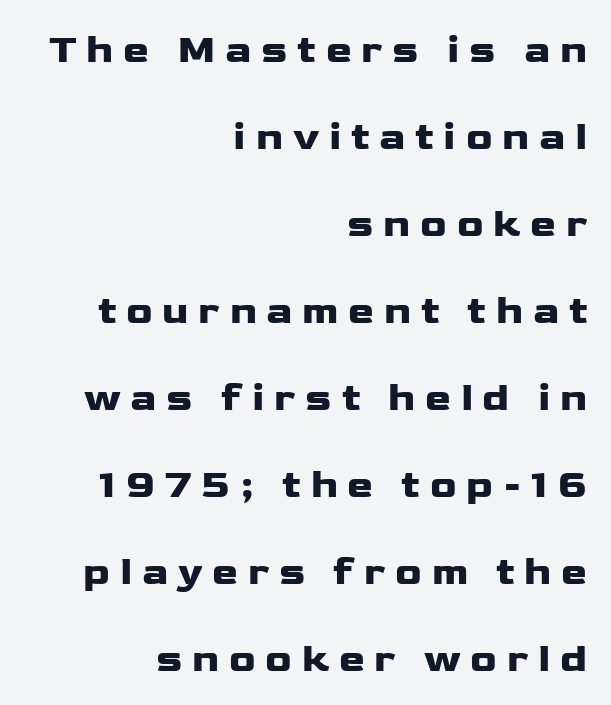
Typeset ragged left — the right edge is the straight one. Posture: upright roman. You could fit nearly another row in the gap between these rows. Compared with typical body copy, the letter spacing here is much looser.
